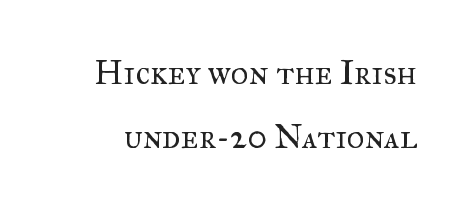
The image shows 34 px regular-weight serif type, upright; set line spacing 1.88x, normal letter spacing, not underlined; medium stroke contrast and a small x-height.
